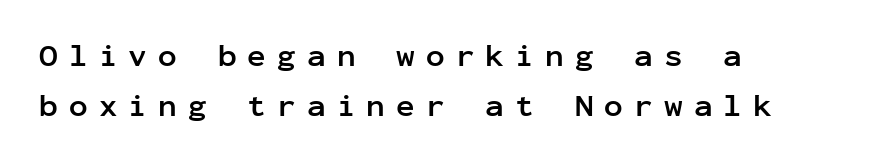
The image shows 31 px semibold sans-serif type, upright, monospaced; set left-aligned, normal line spacing (1.62x), unusually wide letter spacing (+0.36 em), not underlined; low stroke contrast and a medium x-height.
